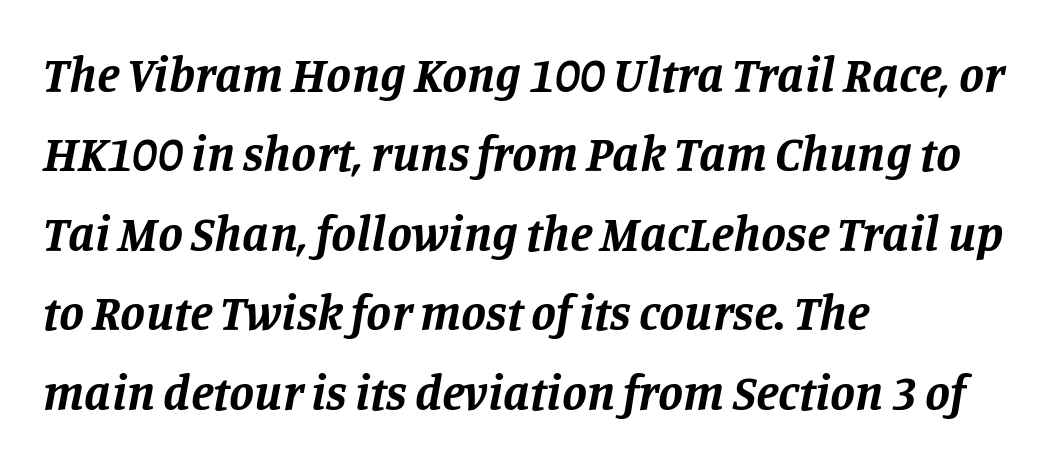
The image shows 50 px bold serif type, italic (leaning right); set left-aligned, normal line spacing (1.59x), normal letter spacing, not underlined; low stroke contrast and a large x-height.
